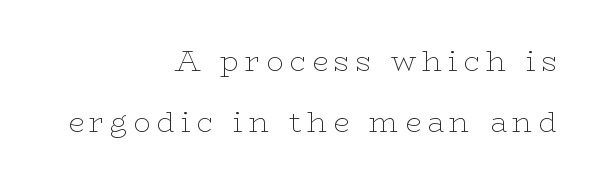
{"serif": "yes", "italic": "no", "bold": "no", "weight": "thin", "width": "wide", "stroke_contrast": "low", "x_height": "medium", "monospaced": "no", "underline": "no", "align": "right", "line_spacing": "loose", "line_spacing_ratio": 2.12, "letter_spacing": "wide", "letter_spacing_em": 0.2, "glyph_px": 29}
